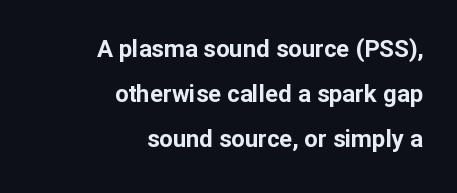
A flush-right, rag-left setting is used for this passage. Heavy-handed strokes throughout: this text is bold. Ordinary non-slanted type is in use. These lines keep a tight, regular rhythm from letter to letter. The words here are not underlined.
